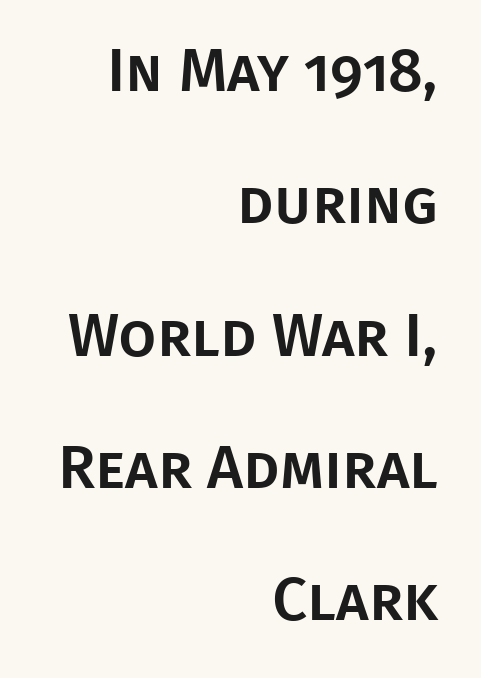
The image shows 61 px sans-serif type, upright; set right-aligned, loose line spacing (2.17x), normal letter spacing, not underlined; low stroke contrast and a large x-height.
